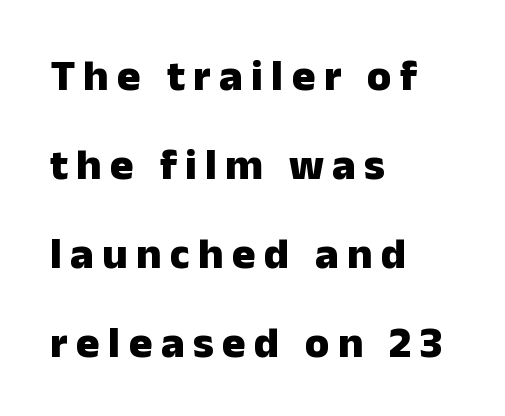
Descenders hang freely into open space. Short and long lines alike share a common starting point at left. These words are printed bold, with thick strokes throughout. This sample has the flowing, uneven cadence of proportional lettering. Is this a sans? Yes — the strokes have no serifs. Does the leading feel generous? Absolutely, it's lavish.
